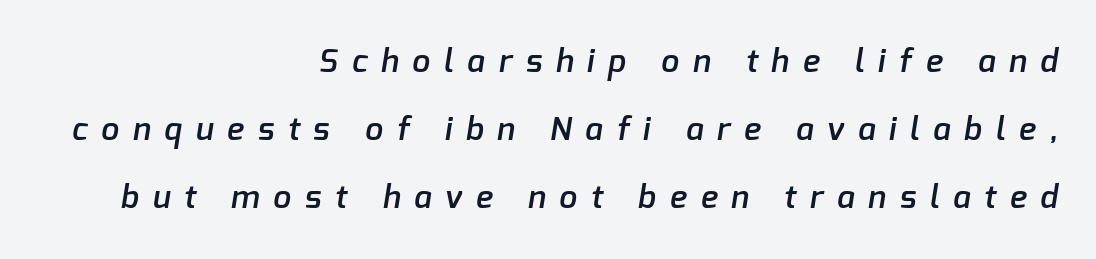
The area under the type is left untouched. Typesetter's note: demi weight, one step under bold. The block of text is sparse from top to bottom, with ample space between rows. Type style note: lacks serifs.
